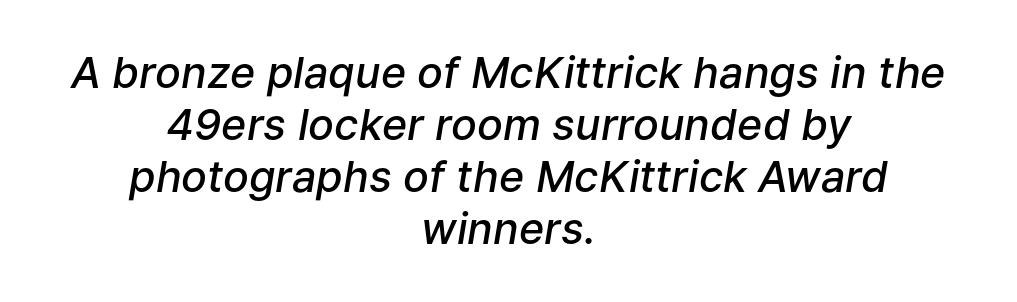
Q: Is the text bold? A: Semi-bold.
Q: Is the text italic (slanted)? A: Yes, it leans right by about 9 degrees.
Q: Is the text underlined? A: No.
Q: How is the paragraph aligned? A: Centered.
Q: Is the spacing between letters normal or unusually wide? A: Normal.
Q: Width (condensed, normal, or wide)? A: Normal.
Q: Stroke contrast? A: Low.
Q: x-height? A: Medium.
Q: Monospaced? A: No.
